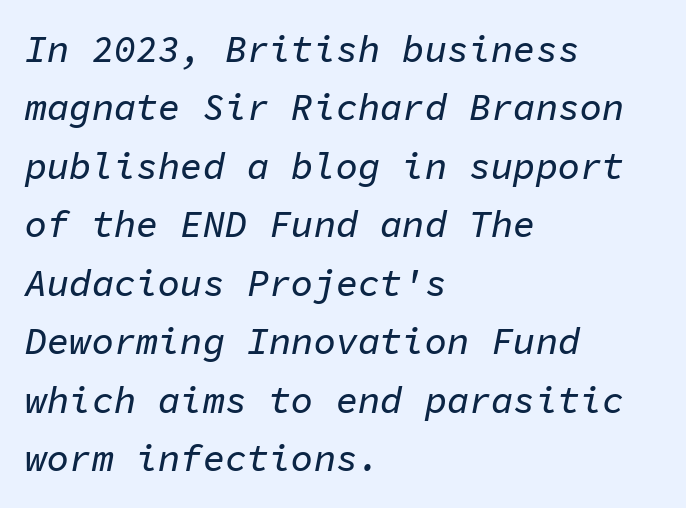
Q: Is the text italic (slanted)? A: Yes, it leans right by about 11 degrees.
Q: Is the text underlined? A: No.
Q: How is the paragraph aligned? A: Left-aligned.
Q: Is the spacing between letters normal or unusually wide? A: Normal.
Q: Is the spacing between lines tight, normal or loose? A: Normal.
Q: Width (condensed, normal, or wide)? A: Normal.
Q: Stroke contrast? A: Low.
Q: x-height? A: Medium.
Q: Monospaced? A: Yes.
